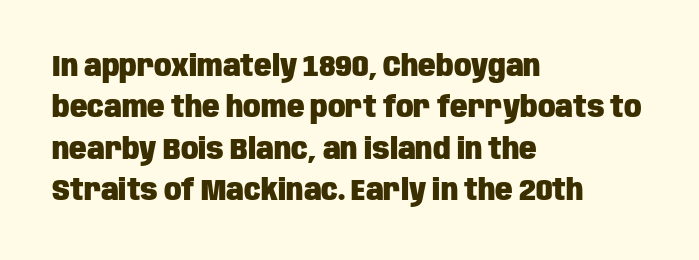
{"serif": "no", "italic": "no", "bold": "yes", "weight": "heavy", "width": "condensed", "stroke_contrast": "low", "x_height": "large", "monospaced": "no", "underline": "no", "align": "left", "line_spacing": "normal", "line_spacing_ratio": 1.43, "letter_spacing": "normal", "letter_spacing_em": 0.0, "glyph_px": 29}
